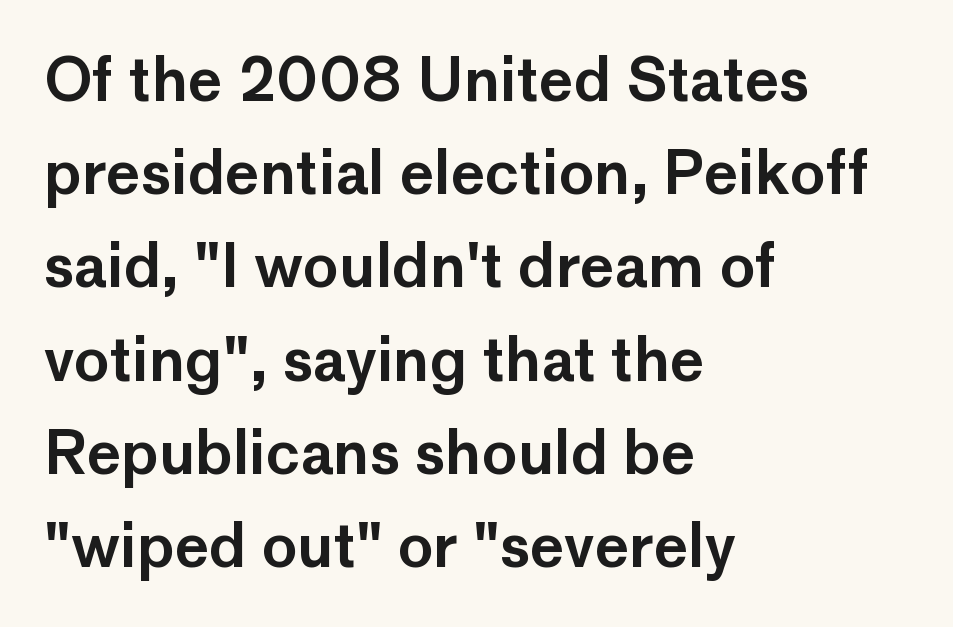
Where is the straight margin? On the left. Is this a fixed-width face? No — the glyphs have proportional, varying widths. Standard letterfit; no display-style spreading of the glyphs. Normally led — the rows are evenly, conventionally spaced.
